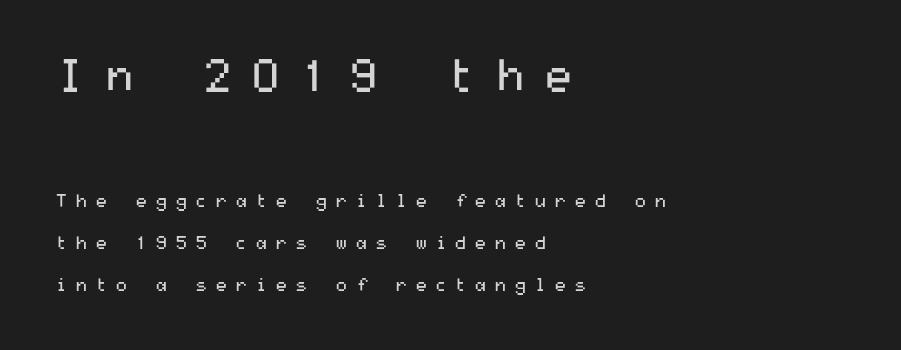
The image shows 44 px regular-weight, wide sans-serif type, upright; set left-aligned, loose line spacing (2.32x), unusually wide letter spacing (+0.41 em), not underlined; the first (top) block is 2.44x larger; medium stroke contrast and a medium x-height.
